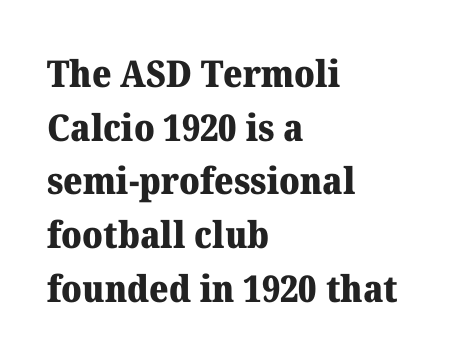
{"serif": "yes", "italic": "no", "bold": "yes", "weight": "heavy", "width": "normal", "stroke_contrast": "medium", "x_height": "medium", "monospaced": "no", "underline": "no", "align": "left", "line_spacing": "normal", "line_spacing_ratio": 1.45, "letter_spacing": "normal", "letter_spacing_em": 0.0, "glyph_px": 37}
